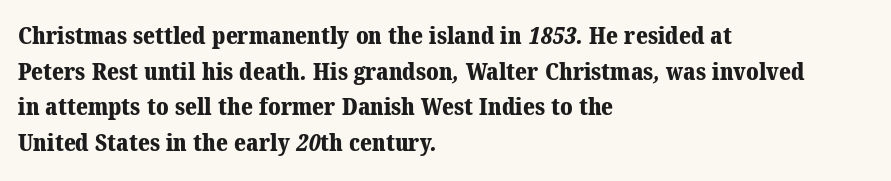
Weight: bold. Reading down the column, the eye jumps a familiar distance to each next line. The typesetter chose a ragged-right arrangement here. Clear beneath every line of the passage. Default kerning and tracking; the words read as compact shapes.
